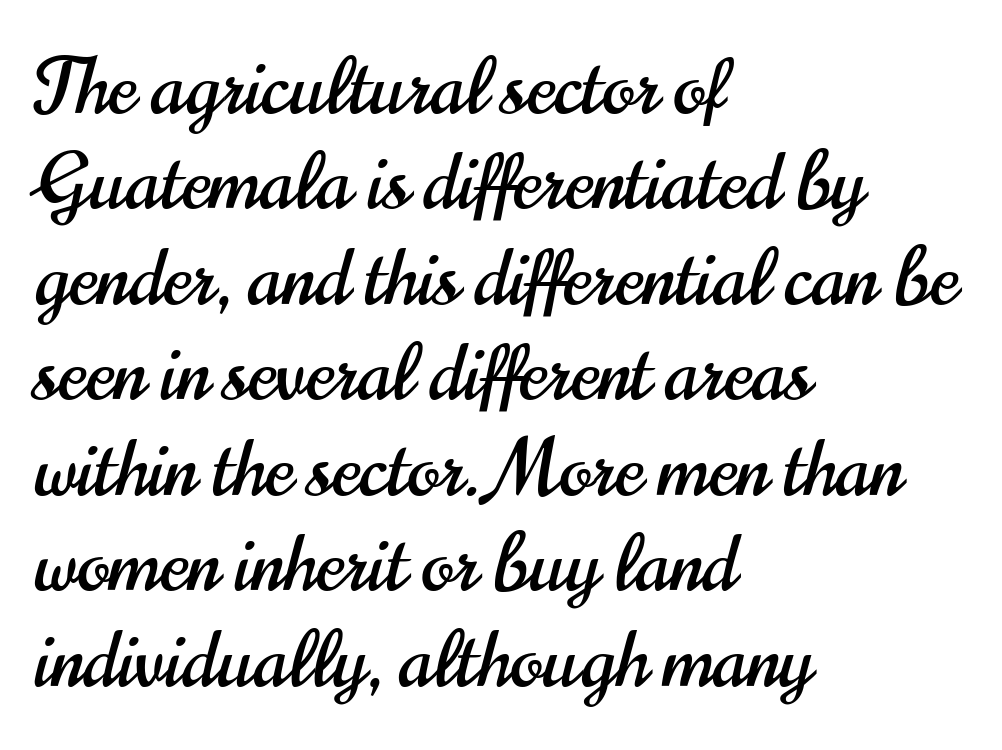
{"serif": "no", "width": "condensed", "stroke_contrast": "high", "x_height": "small", "monospaced": "no", "underline": "no", "align": "left", "line_spacing_ratio": 1.24, "letter_spacing": "normal", "letter_spacing_em": 0.0, "glyph_px": 77}
